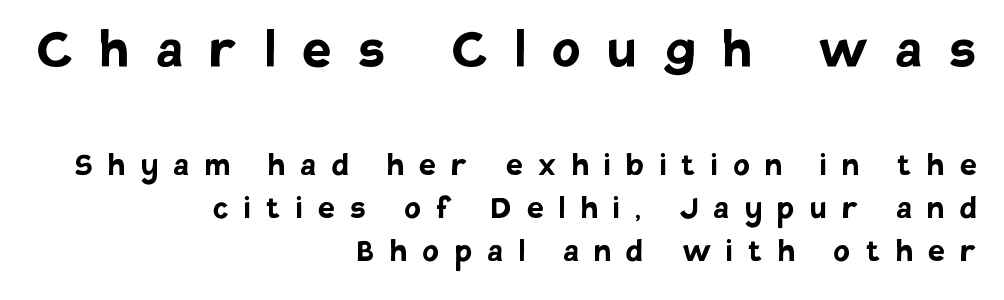
{"serif": "no", "italic": "no", "bold": "yes", "weight": "semibold", "width": "normal", "stroke_contrast": "low", "x_height": "large", "monospaced": "no", "underline": "no", "align": "right", "line_spacing_ratio": 1.16, "letter_spacing": "wide", "letter_spacing_em": 0.43, "larger_block": "first", "size_ratio": 1.73, "glyph_px": 64}
